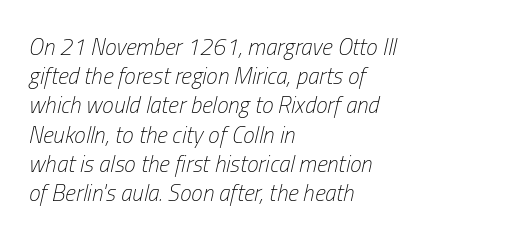
Q: Is the text bold? A: No.
Q: Is the text italic (slanted)? A: Yes, it leans right by about 13 degrees.
Q: Is the text underlined? A: No.
Q: How is the paragraph aligned? A: Left-aligned.
Q: Is the spacing between letters normal or unusually wide? A: Normal.
Q: Is the spacing between lines tight, normal or loose? A: Normal.
